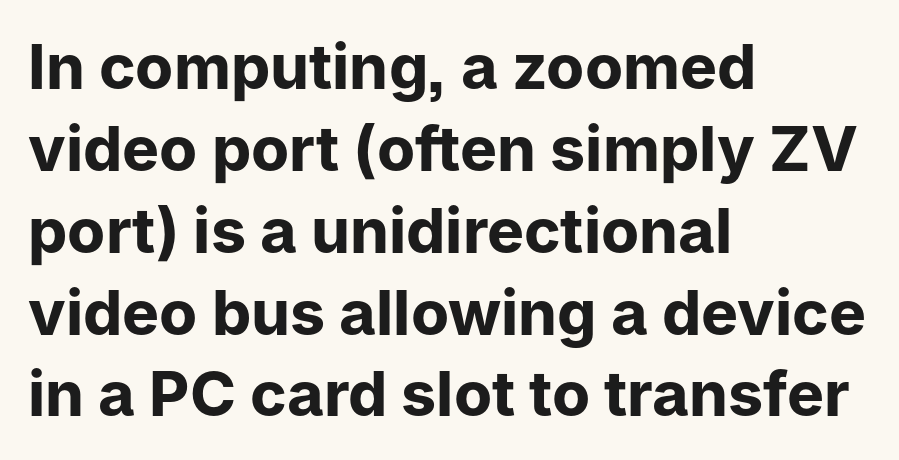
{"serif": "no", "italic": "no", "bold": "yes", "weight": "bold", "width": "normal", "stroke_contrast": "low", "x_height": "medium", "monospaced": "no", "underline": "no", "align": "left", "line_spacing": "normal", "line_spacing_ratio": 1.32, "letter_spacing": "normal", "letter_spacing_em": 0.0, "glyph_px": 62}
